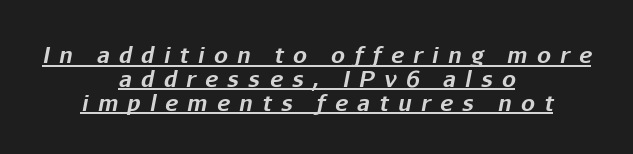
{"italic": "yes", "lean": "right", "slant_degrees": 11, "bold": "yes", "underline": "yes", "align": "center", "line_spacing": "tight", "line_spacing_ratio": 1.08, "letter_spacing": "wide", "letter_spacing_em": 0.42, "glyph_px": 22}
